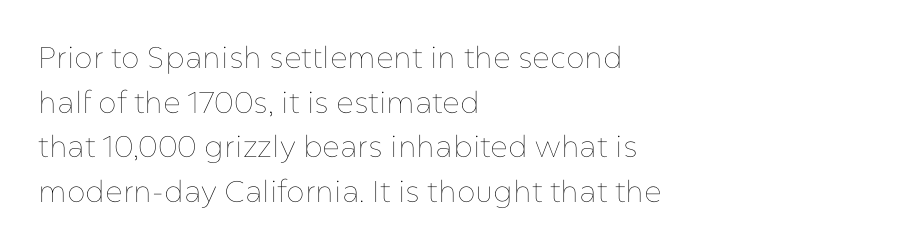
The image shows 30 px thin type, upright; set left-aligned, normal line spacing (1.49x), normal letter spacing, not underlined; low stroke contrast and a medium x-height.
